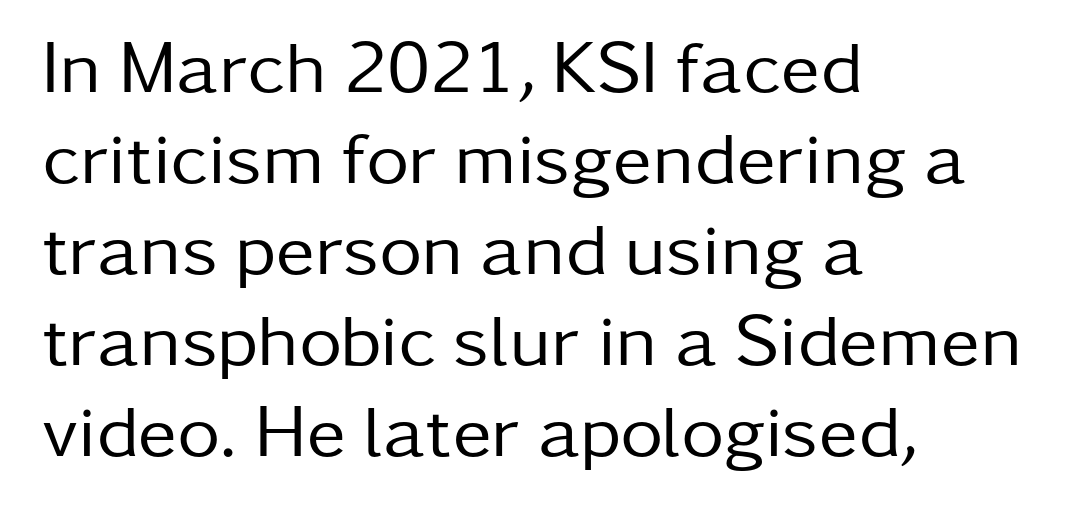
How are the letters spaced? Ordinarily, with no added tracking. Quick note: not italic, upright. Lines of text with bare space underneath. Serifs: no, the terminals of the letterforms are clean. Is this a fixed-width face? No — the glyphs have proportional, varying widths.
